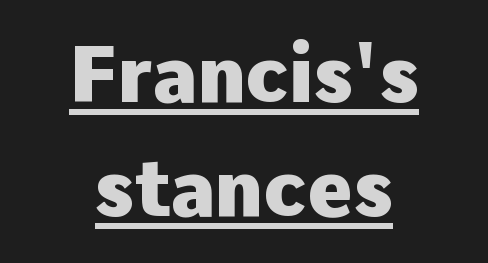
The type family on display is of the sans-serif kind. Spacing verdict: proportional, widths tailored to each character. Designer's note — italics off, roman on. What's the leading like? Ordinary, nothing unusual. A rule runs beneath these lines of type. A centered setting, common on invitations and titles, is used for this passage.
